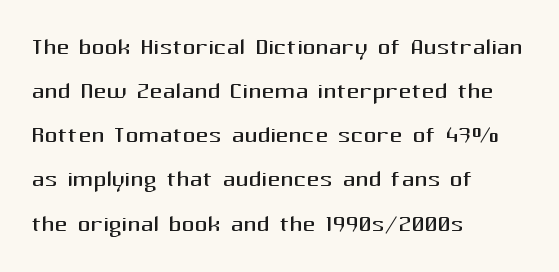
The image shows 32 px regular-weight sans-serif type, upright; set left-aligned, normal line spacing (1.38x), normal letter spacing, not underlined; medium stroke contrast and a medium x-height.
